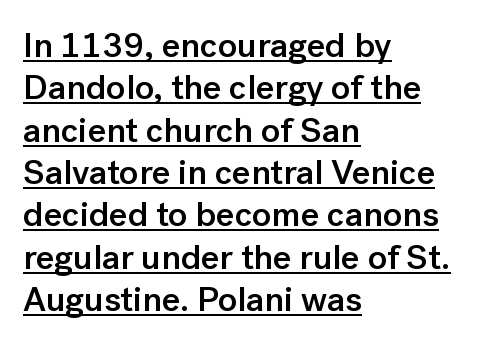
Letter spacing: default. A semibold gives these letters moderate extra thickness, short of bold. Regarding serifs, this sample does without them. Here the designer chose a conventional face with non-uniform glyph widths. The passage is arranged the way most books set body copy — flush left. A roman cut, with each character standing at attention.
